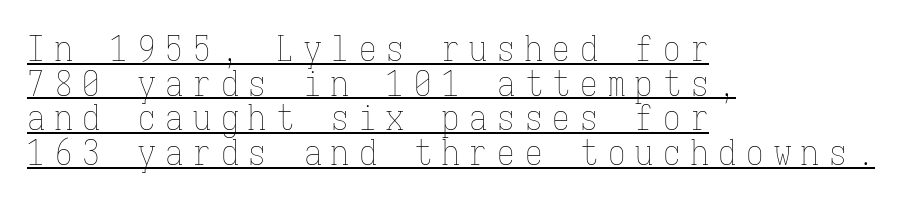
The image shows 35 px thin, condensed type, upright, monospaced; set left-aligned, tight line spacing (0.99x), unusually wide letter spacing (+0.29 em), underlined; low stroke contrast and a medium x-height.
